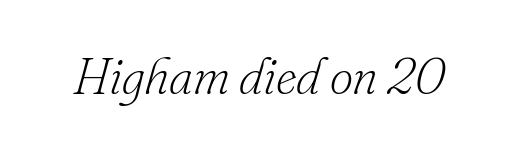
{"serif": "yes", "italic": "yes", "lean": "right", "slant_degrees": 16, "bold": "no", "weight": "light", "width": "normal", "stroke_contrast": "low", "x_height": "small", "monospaced": "no", "underline": "no", "letter_spacing": "normal", "letter_spacing_em": 0.0, "glyph_px": 51}
